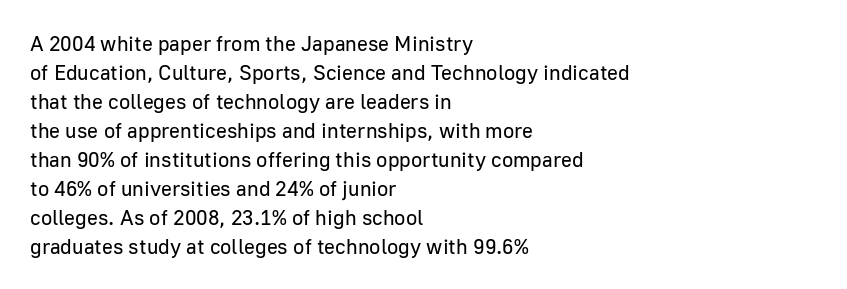
Letters rest on an invisible, unmarked baseline. Heaviness? Minimal to ordinary, like unemphasized prose. The rendering anchors every line to the left-hand side. The line-height multiplier appears to be the usual default.
